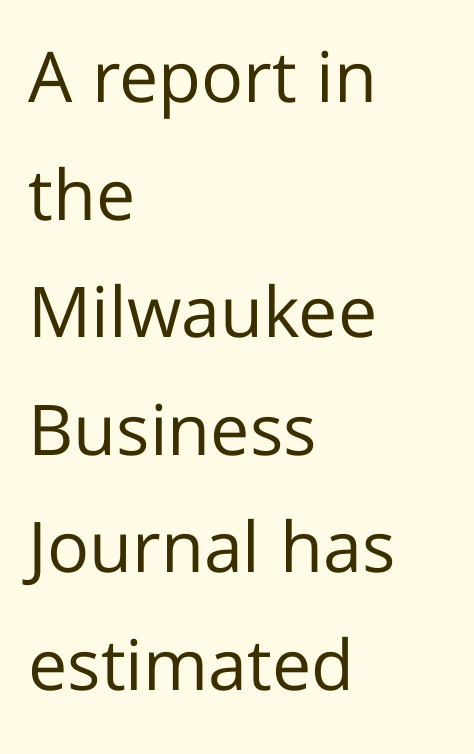
The image shows 70 px regular-weight sans-serif type, upright; set left-aligned, normal line spacing (1.68x), normal letter spacing, not underlined; low stroke contrast and a medium x-height.
